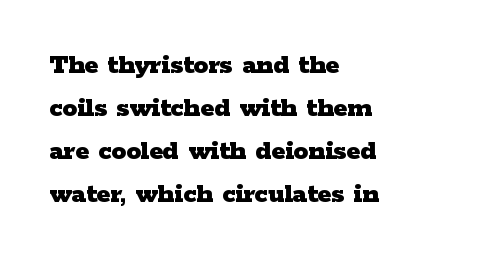
The image shows 29 px heavy, wide serif type, upright; set left-aligned, normal line spacing (1.48x), normal letter spacing, not underlined; low stroke contrast and a medium x-height.
